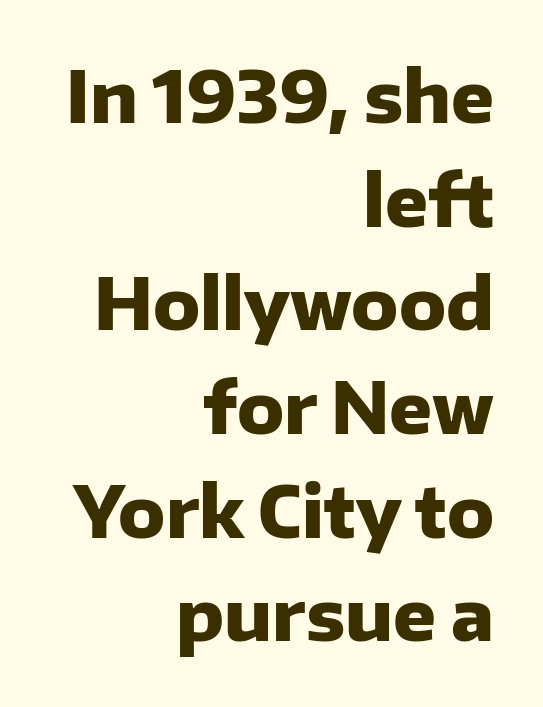
You could call the tracking neutral — neither tight nor loose. A typesetter would mark this as roman, not italic. The lines sit at an ordinary, default distance from one another. Strokes here are thick enough to call this a true bold.
